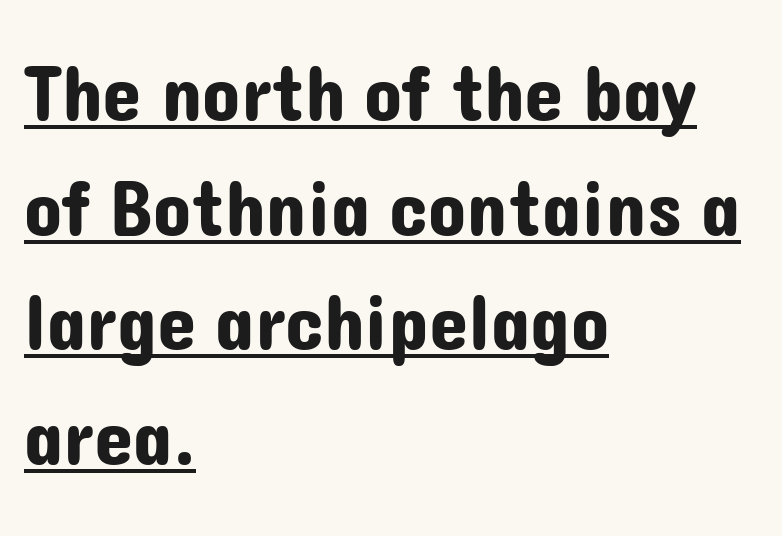
{"serif": "no", "italic": "no", "width": "normal", "stroke_contrast": "low", "x_height": "medium", "monospaced": "no", "underline": "yes", "align": "left", "line_spacing": "normal", "line_spacing_ratio": 1.45, "letter_spacing": "normal", "letter_spacing_em": 0.0, "glyph_px": 79}
